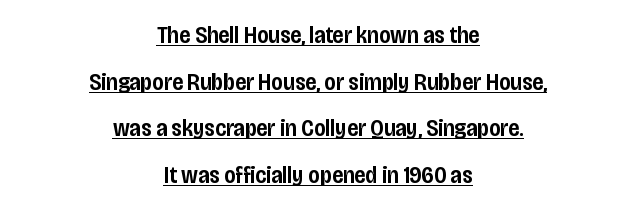
The image shows 24 px text type, upright; set centered, loose line spacing (1.94x), normal letter spacing, underlined.
